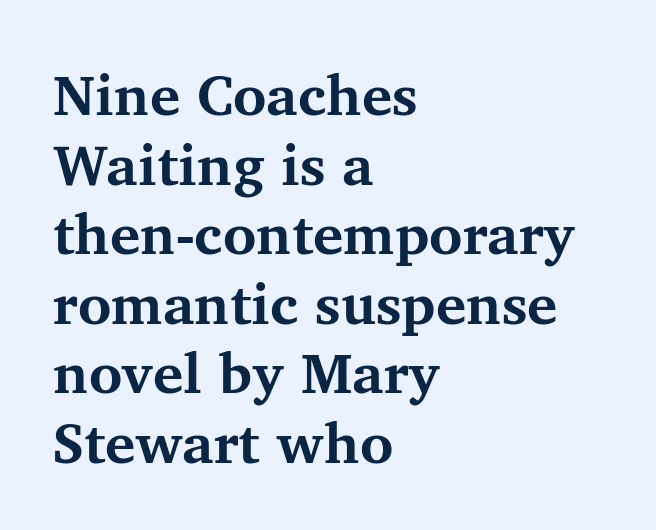
The letters advance in unequal steps, a hallmark of proportional type. Old-style or modern, the face here clearly has serifs. The typesetter chose a ragged-right arrangement here. This is heavy type, rendered in bold. The baseline area is clear. Italic: no, the glyphs are upright roman.
